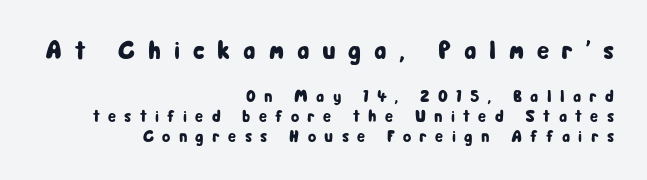
Q: Is the text italic (slanted)? A: No, it is upright.
Q: Is the text underlined? A: No.
Q: How is the paragraph aligned? A: Right-aligned.
Q: Is the spacing between letters normal or unusually wide? A: Unusually wide.
Q: Which block of text is set in a larger size, the first (top) or the second (bottom)? A: The first (top) one.
